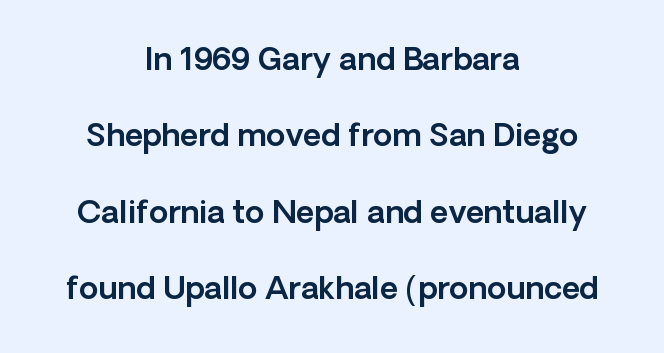
Note the varied advance widths — an 'i' is clearly narrower than an 'm'. The lines in this sample share a center point and differ in where they start and stop. Unmarked baselines from the first word to the last. Spacing between characters is what you'd get straight out of the box.
